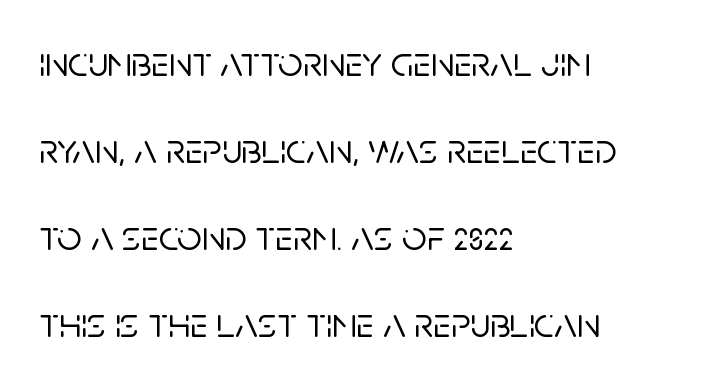
The image shows 43 px sans-serif type, upright; set left-aligned, loose line spacing (2.02x), normal letter spacing, not underlined; low stroke contrast and a large x-height.
